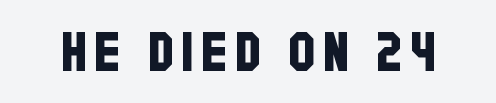
The image shows 54 px condensed sans-serif type; set not underlined; low stroke contrast and a large x-height.
